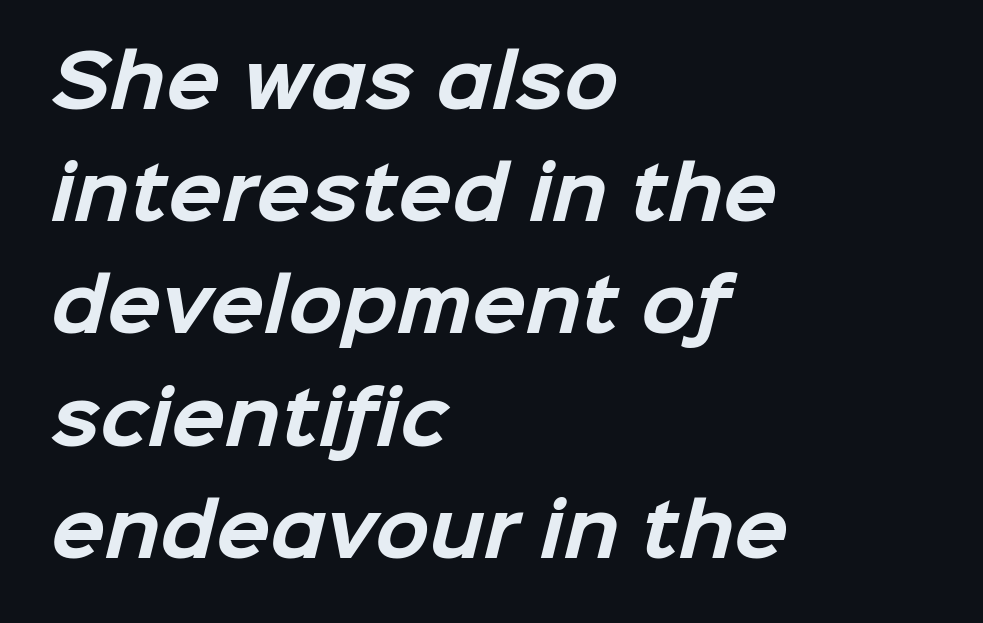
The image shows 71 px bold sans-serif type; set left-aligned, normal line spacing (1.58x), normal letter spacing, not underlined; low stroke contrast and a medium x-height.
